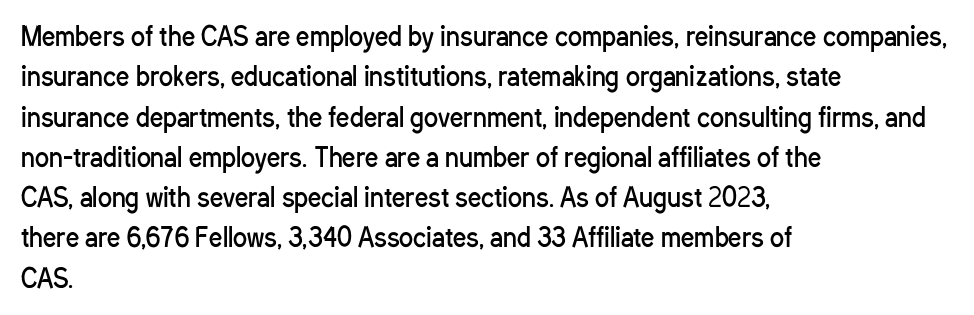
Q: Is the text bold? A: No.
Q: Is the text italic (slanted)? A: No, it is upright.
Q: Is the text underlined? A: No.
Q: How is the paragraph aligned? A: Left-aligned.
Q: Is the spacing between letters normal or unusually wide? A: Normal.
Q: Is the spacing between lines tight, normal or loose? A: Normal.
